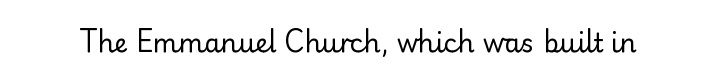
{"italic": "no", "bold": "no", "underline": "no", "letter_spacing": "normal", "letter_spacing_em": 0.0, "glyph_px": 26}
